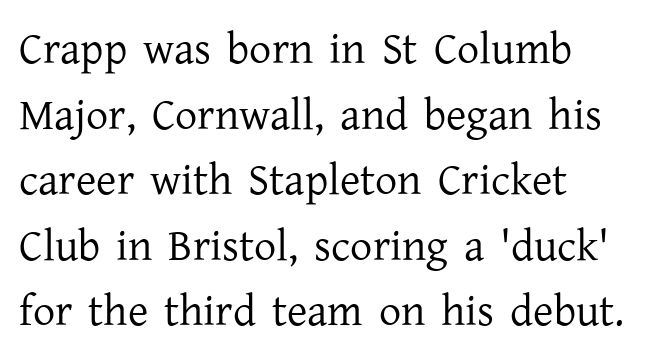
The image shows 44 px regular-weight serif type, upright; set left-aligned, normal line spacing (1.49x), normal letter spacing, not underlined; low stroke contrast and a medium x-height.
